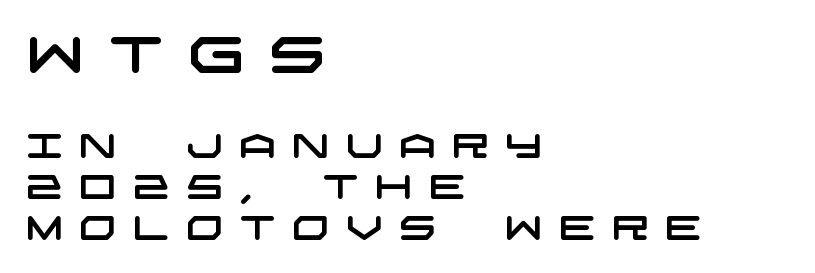
Classification — sans serif. Teacher's note: observe the even left margin — that is flush-left alignment. Reading top to bottom, the characters get smaller at the block break. What stands out about the letter spacing? Its width — letters are far apart. Underline: absent.
